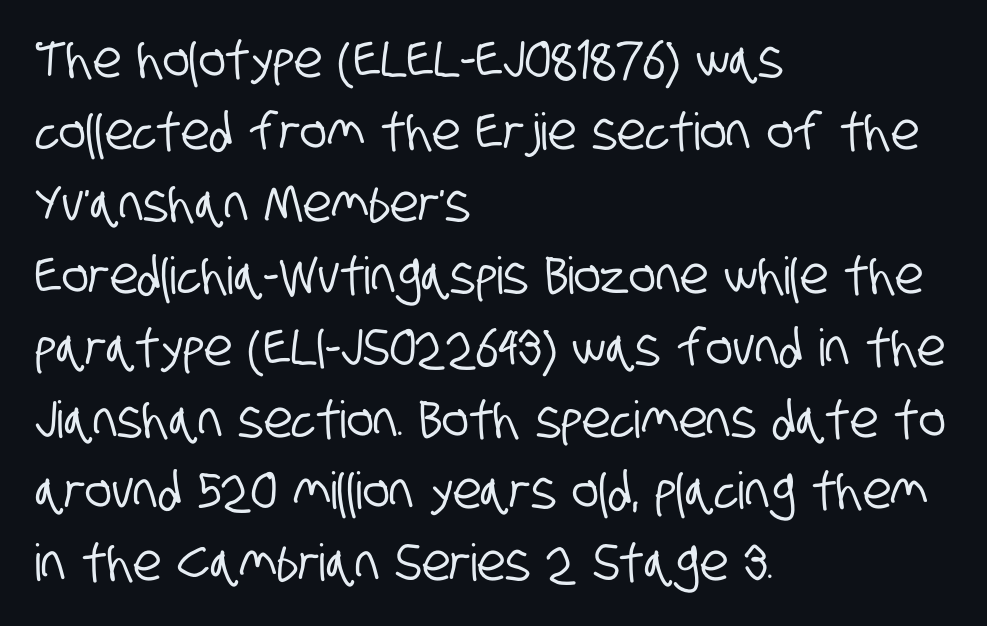
{"serif": "no", "width": "condensed", "stroke_contrast": "low", "x_height": "large", "monospaced": "no", "underline": "no", "align": "left", "line_spacing": "normal", "line_spacing_ratio": 1.41, "letter_spacing": "normal", "letter_spacing_em": 0.0, "glyph_px": 51}
